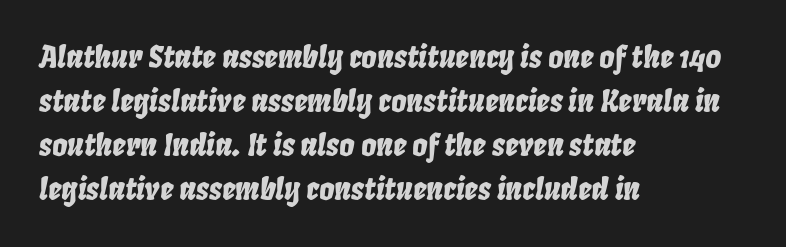
The image shows 30 px condensed type, italic (leaning right); set left-aligned, normal line spacing (1.47x), normal letter spacing, not underlined; low stroke contrast and a large x-height.
